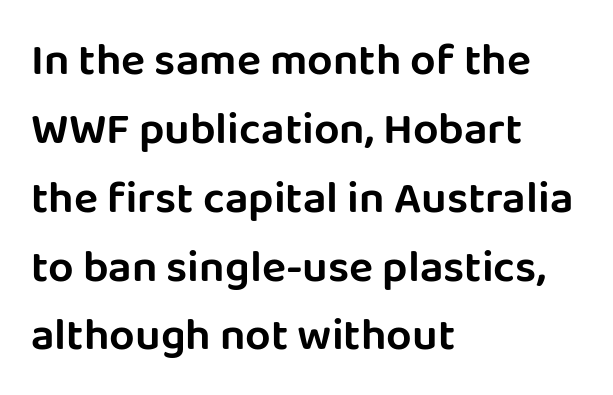
Q: Is the text italic (slanted)? A: No, it is upright.
Q: Is the typeface a serif or a sans-serif typeface? A: Sans-serif.
Q: Is the text underlined? A: No.
Q: How is the paragraph aligned? A: Left-aligned.
Q: Is the spacing between letters normal or unusually wide? A: Normal.
Q: Is the spacing between lines tight, normal or loose? A: Normal.
Q: Width (condensed, normal, or wide)? A: Normal.
Q: Stroke contrast? A: Low.
Q: x-height? A: Large.
Q: Monospaced? A: No.
